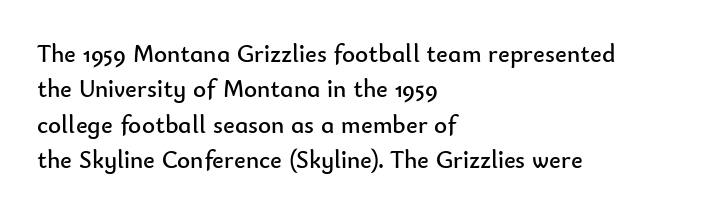
Q: Is the text bold? A: No.
Q: Is the text italic (slanted)? A: No, it is upright.
Q: Is the text underlined? A: No.
Q: How is the paragraph aligned? A: Left-aligned.
Q: Is the spacing between letters normal or unusually wide? A: Normal.
Q: Is the spacing between lines tight, normal or loose? A: Normal.
